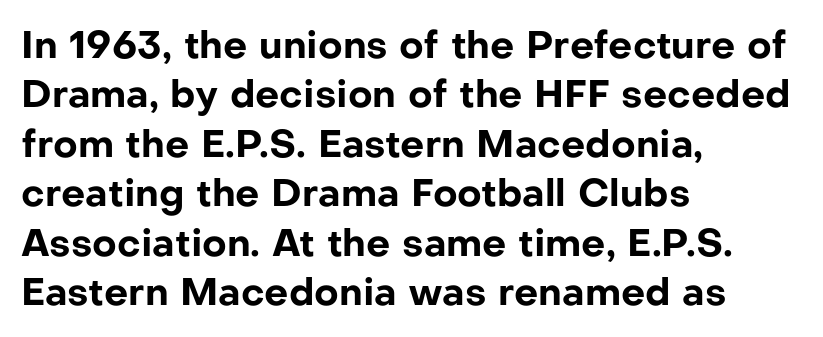
Q: Is the text bold? A: Yes.
Q: Is the text italic (slanted)? A: No, it is upright.
Q: Is the typeface a serif or a sans-serif typeface? A: Sans-serif.
Q: Is the text underlined? A: No.
Q: How is the paragraph aligned? A: Left-aligned.
Q: Is the spacing between letters normal or unusually wide? A: Normal.
Q: Is the spacing between lines tight, normal or loose? A: Normal.
Q: Width (condensed, normal, or wide)? A: Normal.
Q: Stroke contrast? A: Low.
Q: x-height? A: Medium.
Q: Monospaced? A: No.
